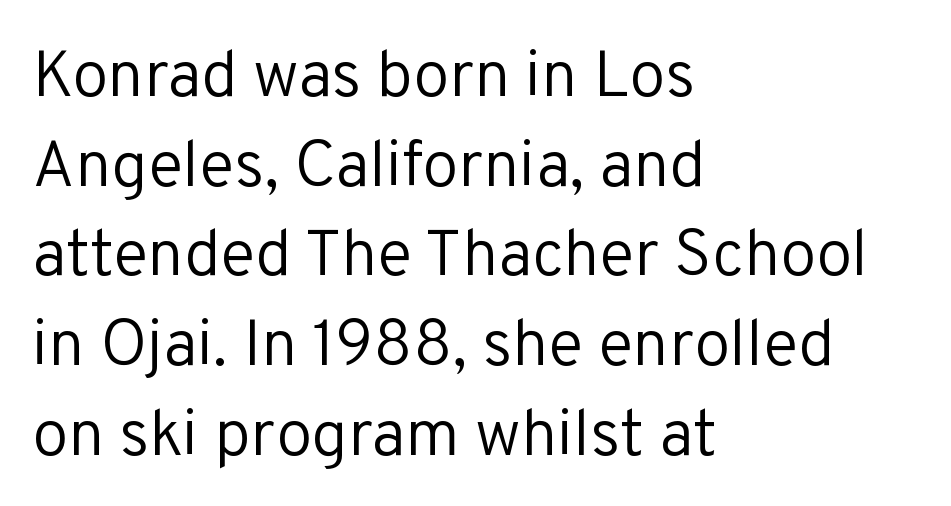
Q: Is the text bold? A: No.
Q: Is the text italic (slanted)? A: No, it is upright.
Q: Is the typeface a serif or a sans-serif typeface? A: Sans-serif.
Q: Is the text underlined? A: No.
Q: How is the paragraph aligned? A: Left-aligned.
Q: Is the spacing between letters normal or unusually wide? A: Normal.
Q: Is the spacing between lines tight, normal or loose? A: Normal.
Q: Width (condensed, normal, or wide)? A: Normal.
Q: Stroke contrast? A: Low.
Q: x-height? A: Medium.
Q: Monospaced? A: No.
